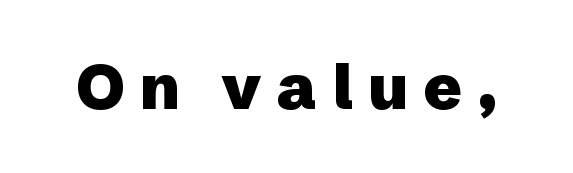
Heavy, bold letterforms. Quick note: not italic, upright. Check the space under the baseline: it is left empty. Note: no serifs on the glyphs. The type is letterspaced generously, with wide tracking.
